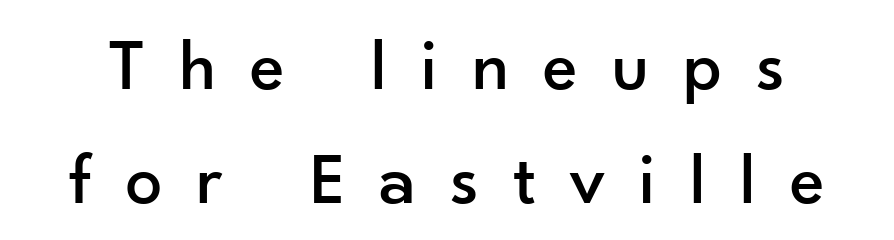
The image shows 73 px sans-serif type, upright; set normal line spacing (1.56x), unusually wide letter spacing (+0.47 em), not underlined; low stroke contrast and a small x-height.
